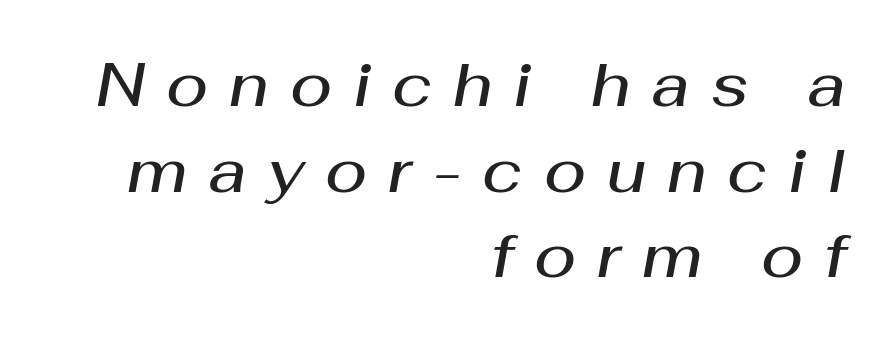
{"italic": "yes", "lean": "right", "slant_degrees": 10, "bold": "semi", "weight": "semibold", "width": "normal", "stroke_contrast": "medium", "x_height": "medium", "monospaced": "no", "underline": "no", "align": "right", "line_spacing": "normal", "line_spacing_ratio": 1.38, "letter_spacing": "wide", "letter_spacing_em": 0.34, "glyph_px": 62}
